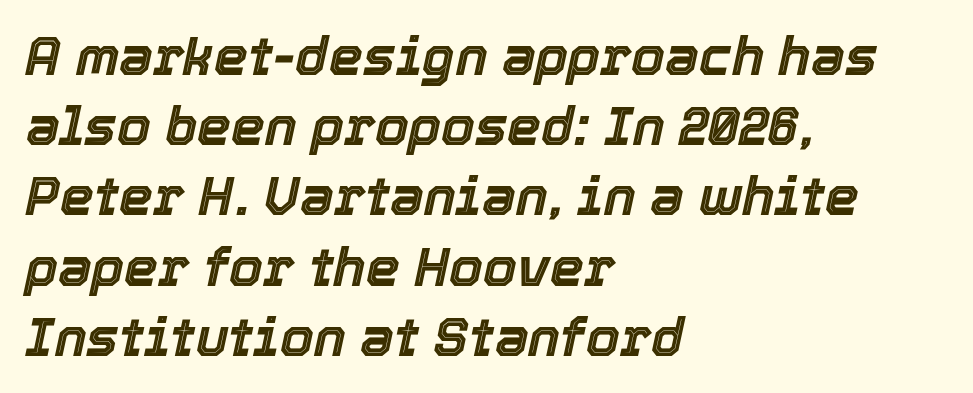
Q: Is the text italic (slanted)? A: Yes, it leans right by about 12 degrees.
Q: Is the text underlined? A: No.
Q: How is the paragraph aligned? A: Left-aligned.
Q: Is the spacing between letters normal or unusually wide? A: Normal.
Q: Is the spacing between lines tight, normal or loose? A: Normal.
Q: Width (condensed, normal, or wide)? A: Normal.
Q: x-height? A: Medium.
Q: Monospaced? A: No.
